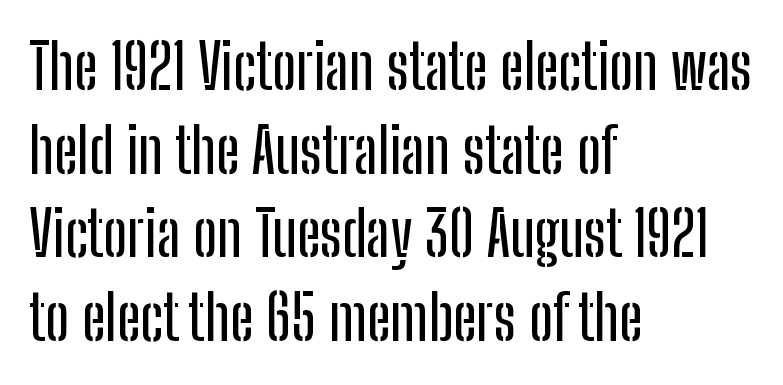
The image shows 62 px condensed sans-serif type, upright; set left-aligned, normal line spacing (1.35x), normal letter spacing, not underlined; low stroke contrast and a medium x-height.
